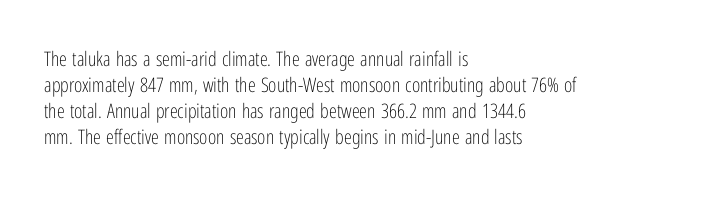
{"italic": "no", "bold": "no", "underline": "no", "align": "left", "line_spacing": "normal", "line_spacing_ratio": 1.3, "letter_spacing": "normal", "letter_spacing_em": 0.0, "glyph_px": 20}
